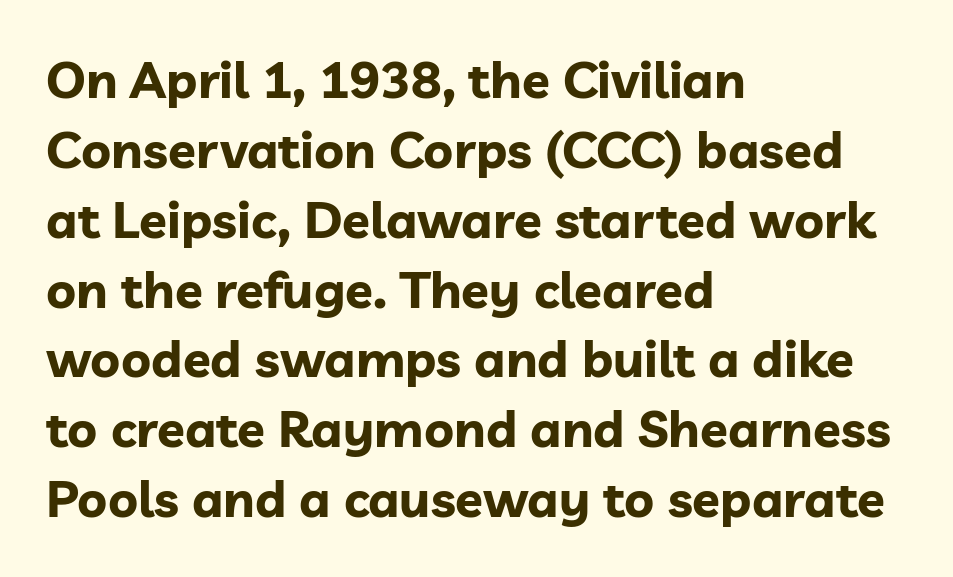
Q: Is the text bold? A: Yes.
Q: Is the text italic (slanted)? A: No, it is upright.
Q: Is the typeface a serif or a sans-serif typeface? A: Sans-serif.
Q: Is the text underlined? A: No.
Q: How is the paragraph aligned? A: Left-aligned.
Q: Is the spacing between letters normal or unusually wide? A: Normal.
Q: Is the spacing between lines tight, normal or loose? A: Normal.
Q: Width (condensed, normal, or wide)? A: Normal.
Q: Stroke contrast? A: Low.
Q: x-height? A: Medium.
Q: Monospaced? A: No.
